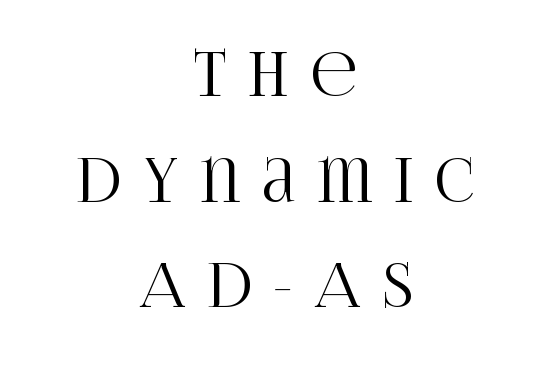
Q: Is the text italic (slanted)? A: No, it is upright.
Q: Is the typeface a serif or a sans-serif typeface? A: Serif.
Q: Is the text underlined? A: No.
Q: How is the paragraph aligned? A: Centered.
Q: Is the spacing between letters normal or unusually wide? A: Unusually wide.
Q: Width (condensed, normal, or wide)? A: Condensed.
Q: Stroke contrast? A: High.
Q: x-height? A: Large.
Q: Monospaced? A: No.
